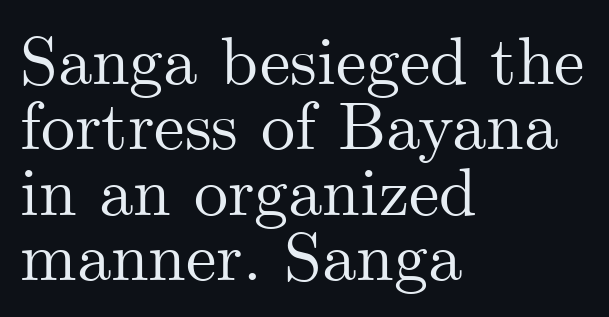
Q: Is the text italic (slanted)? A: No, it is upright.
Q: Is the typeface a serif or a sans-serif typeface? A: Serif.
Q: Is the text underlined? A: No.
Q: How is the paragraph aligned? A: Left-aligned.
Q: Is the spacing between letters normal or unusually wide? A: Normal.
Q: Is the spacing between lines tight, normal or loose? A: Tight.
Q: Width (condensed, normal, or wide)? A: Normal.
Q: Stroke contrast? A: Medium.
Q: x-height? A: Small.
Q: Monospaced? A: No.
